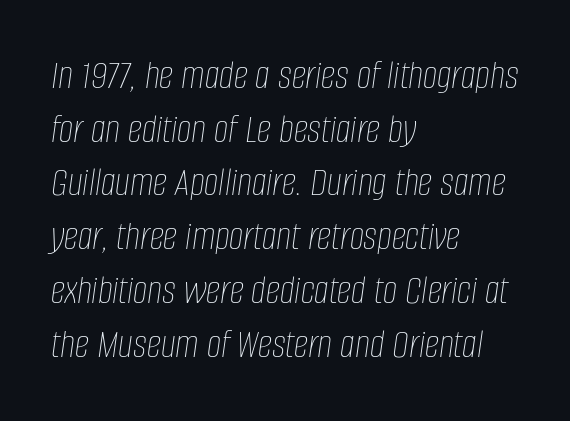
Q: Is the text bold? A: No.
Q: Is the text italic (slanted)? A: Yes, it leans right by about 8 degrees.
Q: Is the text underlined? A: No.
Q: How is the paragraph aligned? A: Left-aligned.
Q: Is the spacing between letters normal or unusually wide? A: Normal.
Q: Is the spacing between lines tight, normal or loose? A: Normal.
Q: Width (condensed, normal, or wide)? A: Condensed.
Q: Stroke contrast? A: Low.
Q: x-height? A: Large.
Q: Monospaced? A: No.
